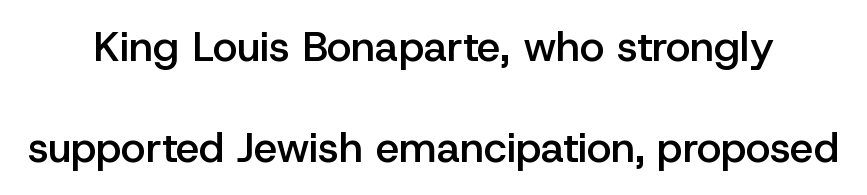
Q: Is the text bold? A: Semi-bold.
Q: Is the text italic (slanted)? A: No, it is upright.
Q: Is the typeface a serif or a sans-serif typeface? A: Sans-serif.
Q: Is the text underlined? A: No.
Q: Is the spacing between letters normal or unusually wide? A: Normal.
Q: Is the spacing between lines tight, normal or loose? A: Loose.
Q: Width (condensed, normal, or wide)? A: Normal.
Q: Stroke contrast? A: Low.
Q: x-height? A: Medium.
Q: Monospaced? A: No.
